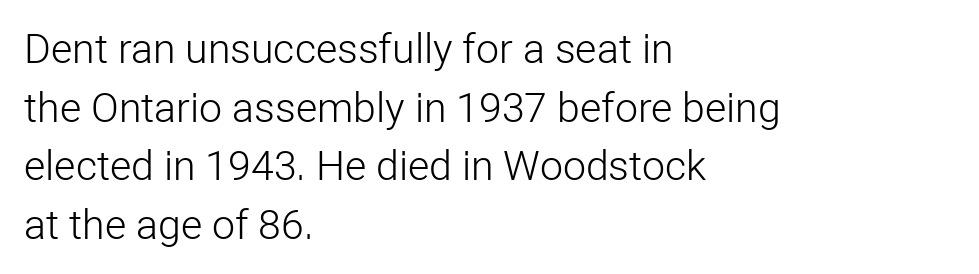
Q: Is the text bold? A: No.
Q: Is the text italic (slanted)? A: No, it is upright.
Q: Is the typeface a serif or a sans-serif typeface? A: Sans-serif.
Q: Is the text underlined? A: No.
Q: How is the paragraph aligned? A: Left-aligned.
Q: Is the spacing between letters normal or unusually wide? A: Normal.
Q: Is the spacing between lines tight, normal or loose? A: Normal.
Q: Width (condensed, normal, or wide)? A: Normal.
Q: Stroke contrast? A: Low.
Q: x-height? A: Medium.
Q: Monospaced? A: No.
